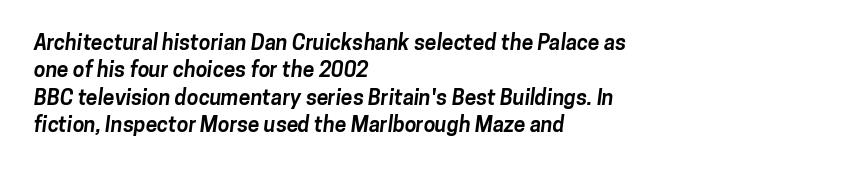
Q: Is the text bold? A: Yes.
Q: Is the text underlined? A: No.
Q: How is the paragraph aligned? A: Left-aligned.
Q: Is the spacing between letters normal or unusually wide? A: Normal.
Q: Is the spacing between lines tight, normal or loose? A: Normal.
